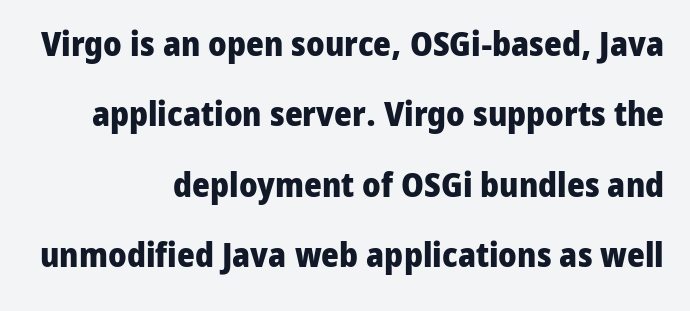
Looks like regular typesetting: each glyph gets only the width it needs. Default kerning and tracking; the words read as compact shapes. No feet cap the strokes, marking this as sans-serif type. I'd describe the lettering as bold — thick and assertive. Reading down the column, the eye jumps a long way to each next line. Honestly, there is no underline to notice here at all.
